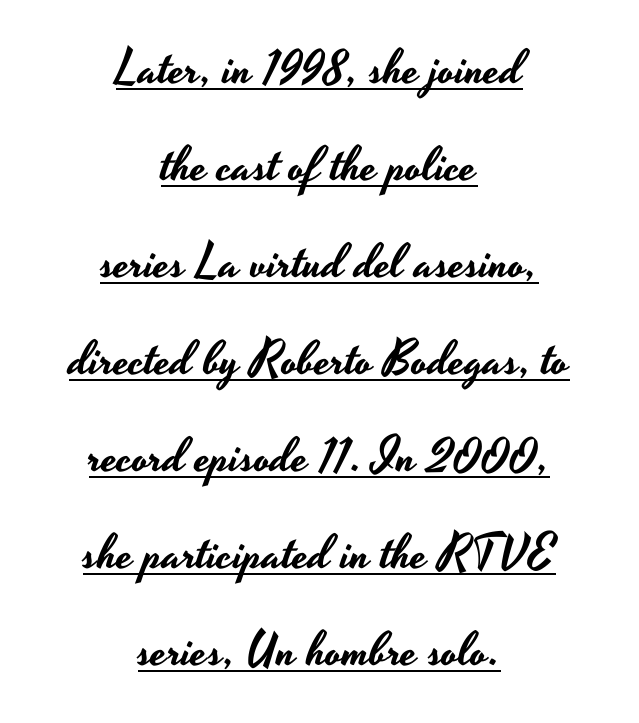
The image shows 48 px wide sans-serif type; set centered, loose line spacing (2.02x), normal letter spacing, underlined; low stroke contrast and a small x-height.
